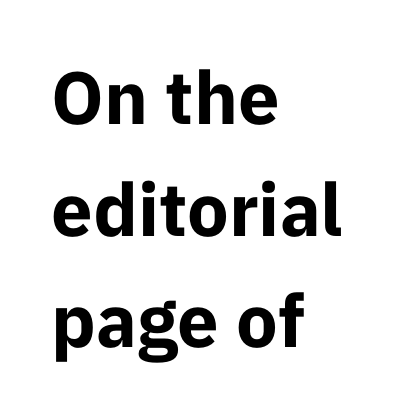
The image shows 74 px bold sans-serif type, upright; set left-aligned, normal line spacing (1.51x), normal letter spacing, not underlined; low stroke contrast and a medium x-height.
